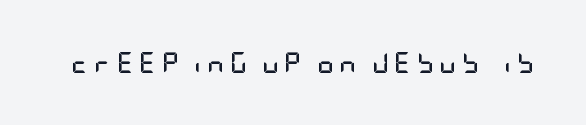
{"italic": "no", "bold": "yes", "underline": "no", "letter_spacing": "wide", "letter_spacing_em": 0.26, "glyph_px": 21}
